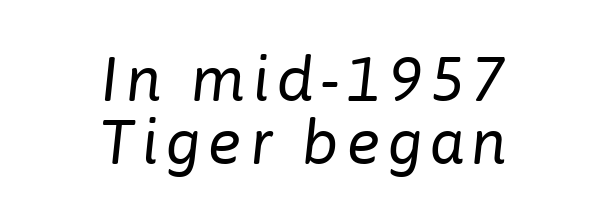
{"italic": "yes", "lean": "right", "slant_degrees": 6, "bold": "no", "weight": "regular", "width": "normal", "stroke_contrast": "low", "x_height": "medium", "monospaced": "no", "underline": "no", "align": "center", "line_spacing": "tight", "line_spacing_ratio": 1.0, "glyph_px": 63}
